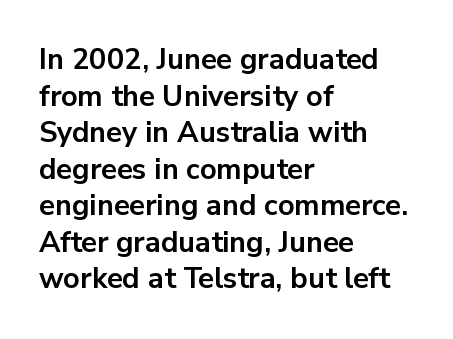
The face used here is proportionally spaced, like ordinary book or web type. Letters rest on an invisible, unmarked baseline. Does the weight exceed regular? Yes, all the way to bold. Are there feet on the stems? There aren't — it's a sans. Is the letter spacing exaggerated? No — it looks like the ordinary default.
